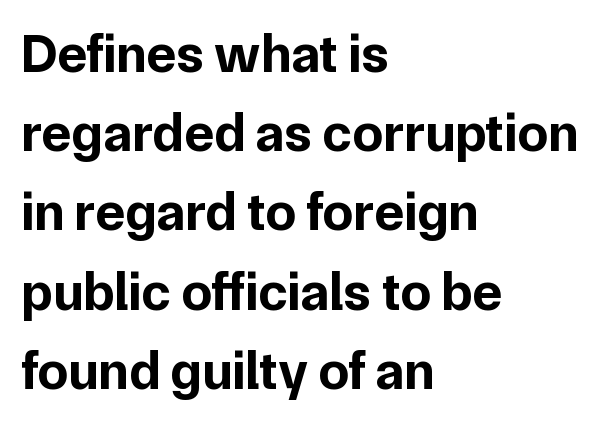
Q: Is the text bold? A: Yes.
Q: Is the text italic (slanted)? A: No, it is upright.
Q: Is the typeface a serif or a sans-serif typeface? A: Sans-serif.
Q: Is the text underlined? A: No.
Q: How is the paragraph aligned? A: Left-aligned.
Q: Is the spacing between letters normal or unusually wide? A: Normal.
Q: Is the spacing between lines tight, normal or loose? A: Normal.
Q: Width (condensed, normal, or wide)? A: Normal.
Q: Stroke contrast? A: Low.
Q: x-height? A: Medium.
Q: Monospaced? A: No.
